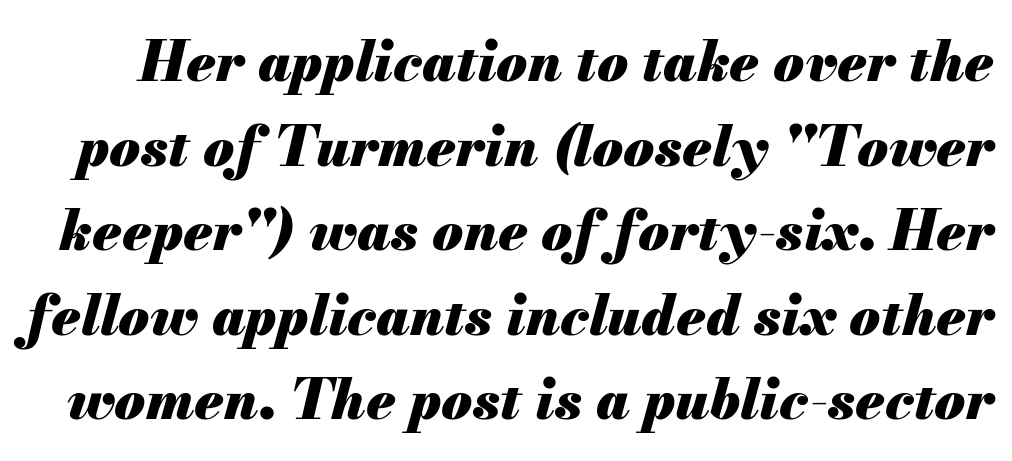
{"italic": "yes", "lean": "right", "slant_degrees": 13, "bold": "yes", "weight": "heavy", "width": "normal", "stroke_contrast": "medium", "x_height": "small", "monospaced": "no", "underline": "no", "line_spacing": "normal", "line_spacing_ratio": 1.51, "letter_spacing": "normal", "letter_spacing_em": 0.0, "glyph_px": 56}
